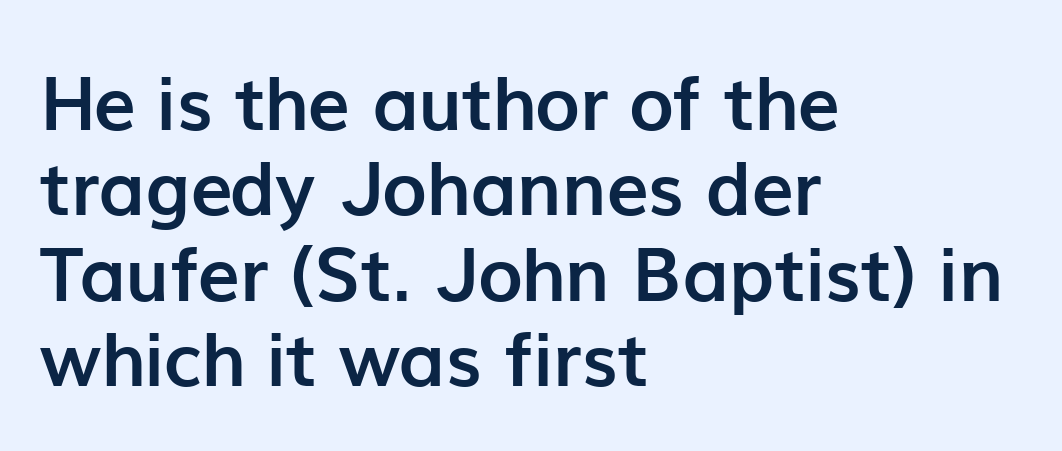
Q: Is the text bold? A: Yes.
Q: Is the text italic (slanted)? A: No, it is upright.
Q: Is the typeface a serif or a sans-serif typeface? A: Sans-serif.
Q: Is the text underlined? A: No.
Q: How is the paragraph aligned? A: Left-aligned.
Q: Is the spacing between letters normal or unusually wide? A: Normal.
Q: Is the spacing between lines tight, normal or loose? A: Tight.
Q: Width (condensed, normal, or wide)? A: Normal.
Q: Stroke contrast? A: Low.
Q: x-height? A: Medium.
Q: Monospaced? A: No.
